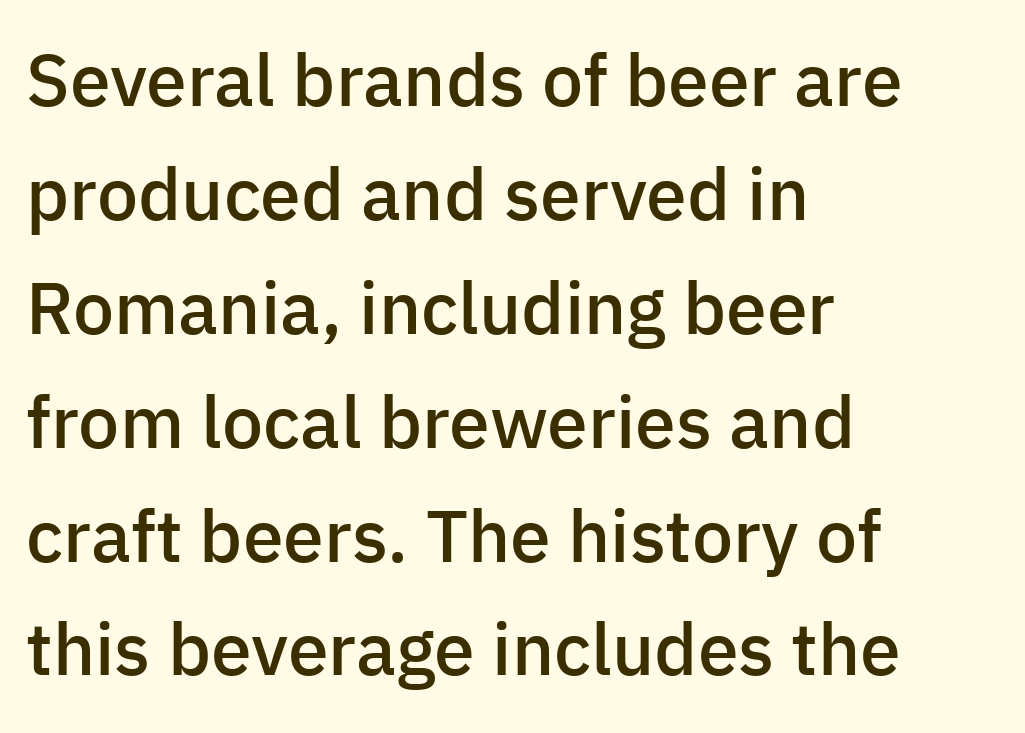
These lines are set flush left with a ragged right edge. Its strokes are somewhat broadened, the hallmark of semibold type. Varying glyph widths throughout — classic text-font behaviour. Anything drawn beneath the words? Only blank space. What's the leading like? Ordinary, nothing unusual.
